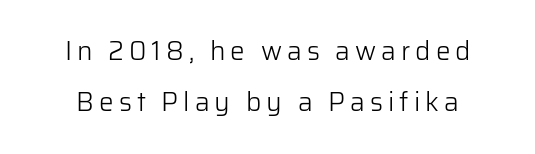
Q: Is the text bold? A: No.
Q: Is the text italic (slanted)? A: No, it is upright.
Q: Is the text underlined? A: No.
Q: Is the spacing between lines tight, normal or loose? A: Loose.
